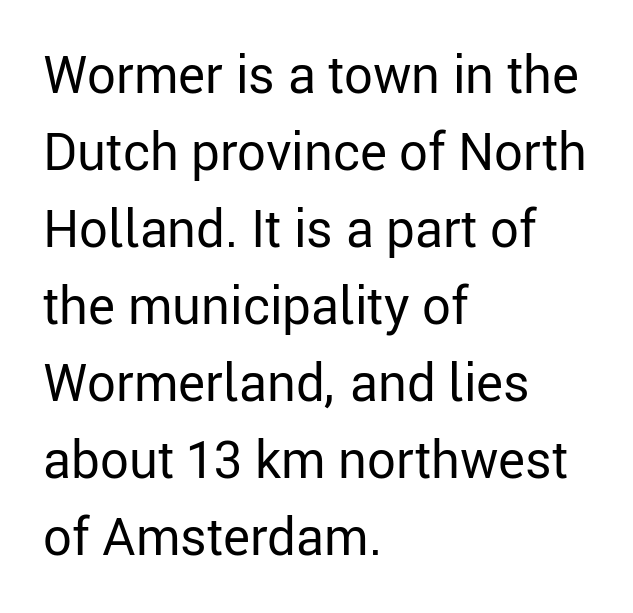
Nothing unusual about the tracking: characters are spaced as the font intends. Ordinary non-slanted type is in use. Interline gaps are of average width in this sample. Left-aligned paragraph, ragged on the right.
